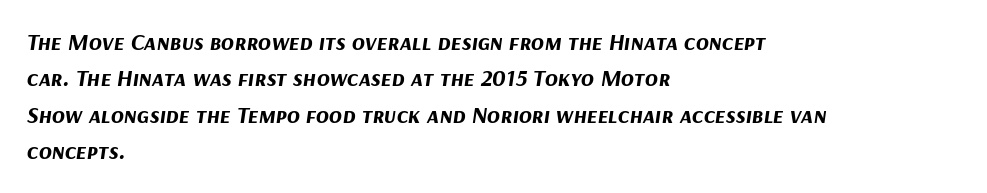
The image shows 24 px bold type, italic (leaning right); set left-aligned, normal line spacing (1.52x), normal letter spacing, not underlined.
